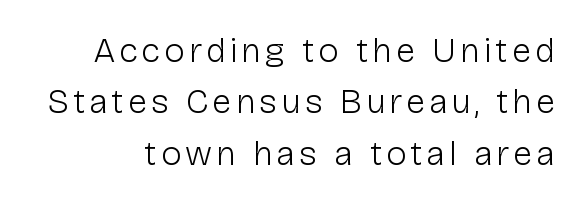
The weight would be labelled regular, book, light, or lighter still. The characters display no serif detailing; their extremities are plain. The gap between lines stays unmarked. Is this a fixed-width face? No — the glyphs have proportional, varying widths.
